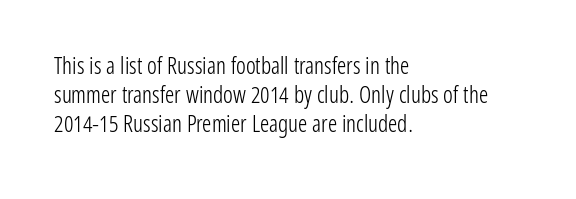
The image shows 23 px text type, upright; set left-aligned, normal line spacing (1.27x), normal letter spacing, not underlined.
